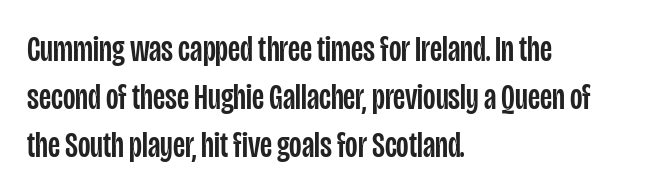
Q: Is the text italic (slanted)? A: No, it is upright.
Q: Is the typeface a serif or a sans-serif typeface? A: Sans-serif.
Q: Is the text underlined? A: No.
Q: How is the paragraph aligned? A: Left-aligned.
Q: Is the spacing between letters normal or unusually wide? A: Normal.
Q: Is the spacing between lines tight, normal or loose? A: Normal.
Q: Width (condensed, normal, or wide)? A: Condensed.
Q: Stroke contrast? A: Low.
Q: x-height? A: Large.
Q: Monospaced? A: No.
